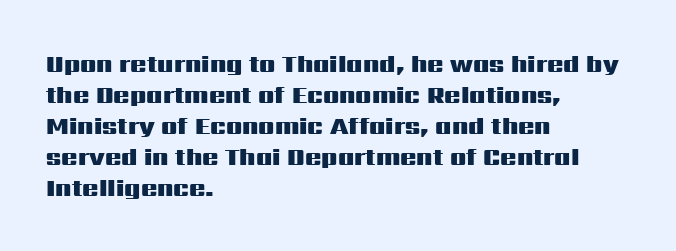
Q: Is the text bold? A: Yes.
Q: Is the text italic (slanted)? A: No, it is upright.
Q: Is the text underlined? A: No.
Q: How is the paragraph aligned? A: Left-aligned.
Q: Is the spacing between letters normal or unusually wide? A: Normal.
Q: Is the spacing between lines tight, normal or loose? A: Normal.
